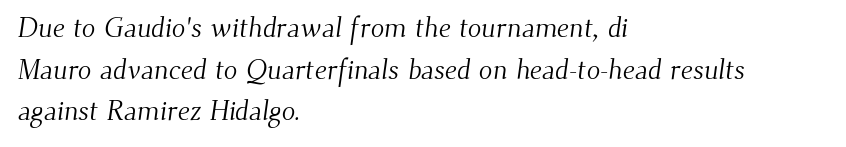
Q: Is the text bold? A: No.
Q: Is the typeface a serif or a sans-serif typeface? A: Serif.
Q: Is the text underlined? A: No.
Q: How is the paragraph aligned? A: Left-aligned.
Q: Is the spacing between letters normal or unusually wide? A: Normal.
Q: Is the spacing between lines tight, normal or loose? A: Normal.
Q: Width (condensed, normal, or wide)? A: Normal.
Q: Stroke contrast? A: Medium.
Q: x-height? A: Small.
Q: Monospaced? A: No.
